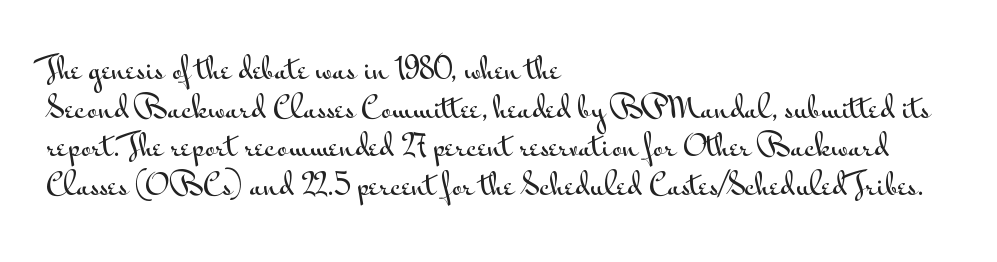
{"serif": "no", "width": "wide", "stroke_contrast": "medium", "x_height": "small", "monospaced": "no", "underline": "no", "align": "left", "line_spacing": "normal", "line_spacing_ratio": 1.29, "letter_spacing": "normal", "letter_spacing_em": 0.0, "glyph_px": 30}
